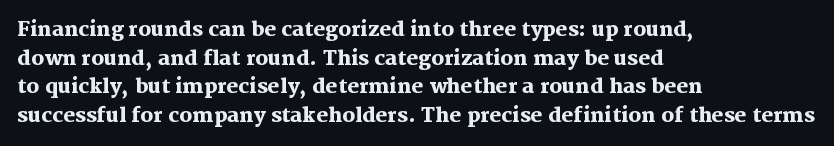
The image shows 20 px bold type, upright; set left-aligned, normal line spacing (1.43x), normal letter spacing, not underlined.
